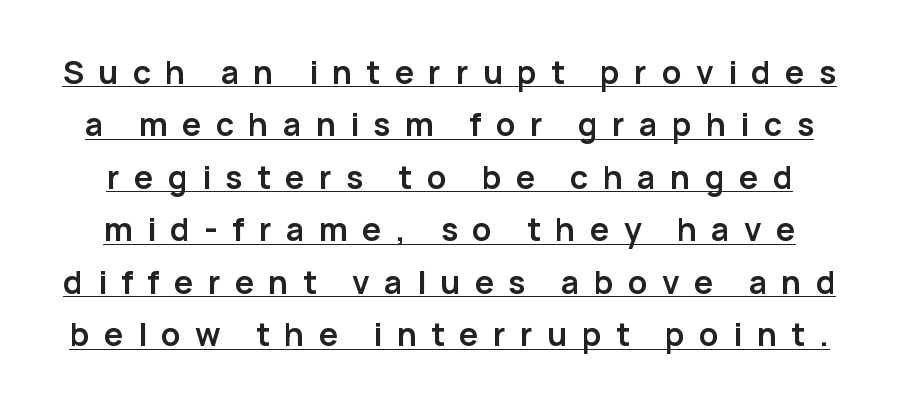
The image shows 32 px semibold sans-serif type, upright; set normal line spacing (1.64x), unusually wide letter spacing (+0.45 em), underlined; low stroke contrast and a medium x-height.
